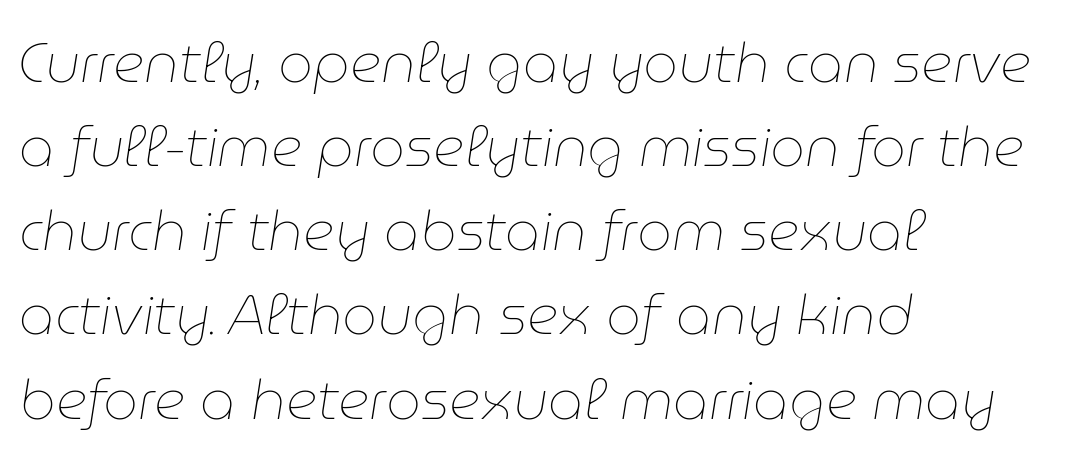
{"italic": "yes", "lean": "right", "slant_degrees": 9, "bold": "no", "weight": "thin", "width": "normal", "stroke_contrast": "low", "x_height": "medium", "monospaced": "no", "underline": "no", "align": "left", "line_spacing": "normal", "line_spacing_ratio": 1.53, "letter_spacing": "normal", "letter_spacing_em": 0.0, "glyph_px": 55}
